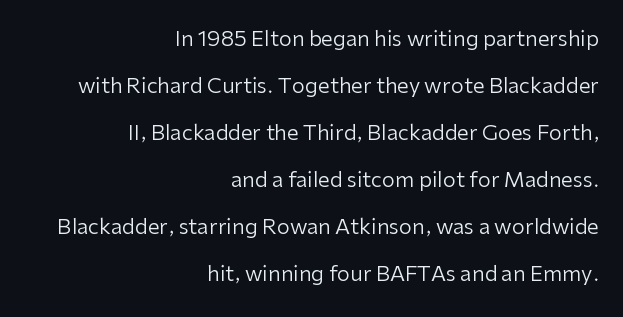
{"italic": "no", "bold": "no", "underline": "no", "align": "right", "line_spacing": "loose", "line_spacing_ratio": 2.24, "letter_spacing": "normal", "letter_spacing_em": 0.0, "glyph_px": 21}
